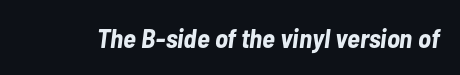
Q: Is the text bold? A: Yes.
Q: Is the text italic (slanted)? A: Yes, it leans right by about 7 degrees.
Q: Is the text underlined? A: No.
Q: Is the spacing between letters normal or unusually wide? A: Normal.
